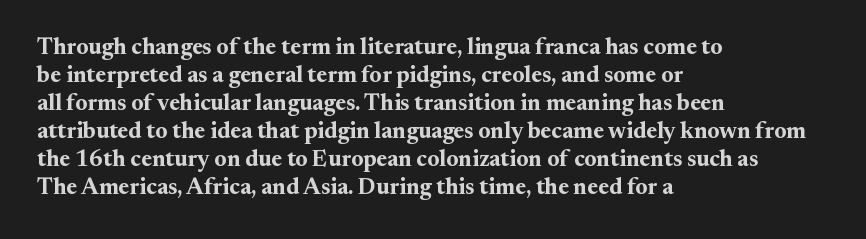
The image shows 23 px bold type, upright; set left-aligned, line spacing 1.22x, normal letter spacing, not underlined.
